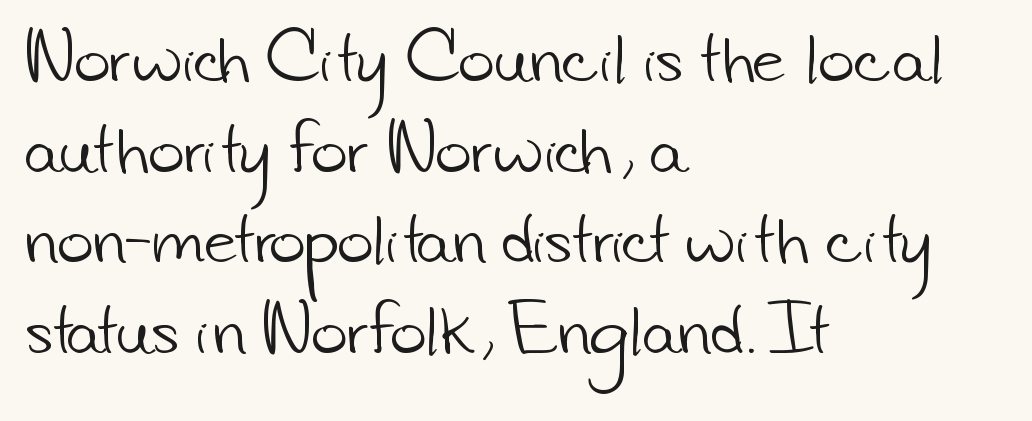
Unmarked baselines from the first word to the last. Regular leading. Nope, no serifs anywhere on these letters. Summary of weight: not heavy and not bold. You could not count columns in this text — the font is proportionally spaced.
